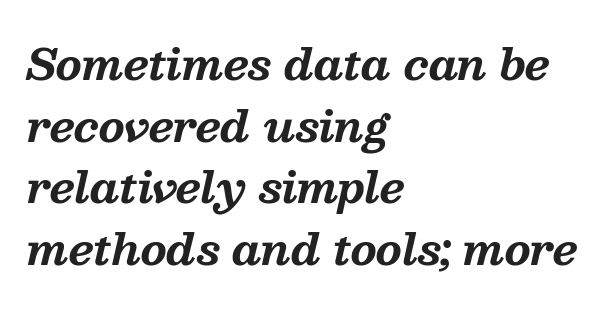
Q: Is the text bold? A: Yes.
Q: Is the text italic (slanted)? A: Yes, it leans right by about 13 degrees.
Q: Is the typeface a serif or a sans-serif typeface? A: Serif.
Q: Is the text underlined? A: No.
Q: How is the paragraph aligned? A: Left-aligned.
Q: Is the spacing between letters normal or unusually wide? A: Normal.
Q: Is the spacing between lines tight, normal or loose? A: Normal.
Q: Width (condensed, normal, or wide)? A: Normal.
Q: Stroke contrast? A: Medium.
Q: x-height? A: Medium.
Q: Monospaced? A: No.
